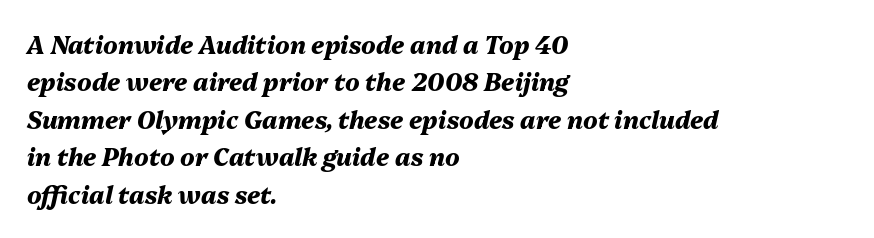
{"italic": "yes", "lean": "right", "slant_degrees": 13, "bold": "yes", "underline": "no", "align": "left", "line_spacing": "normal", "line_spacing_ratio": 1.56, "letter_spacing": "normal", "letter_spacing_em": 0.0, "glyph_px": 24}
